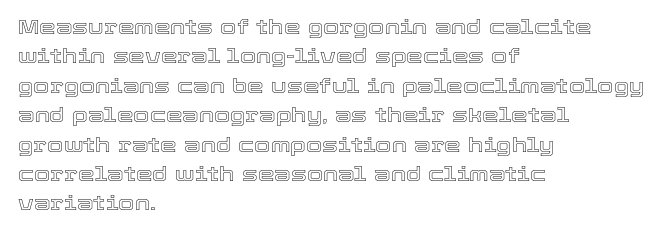
{"italic": "no", "underline": "no", "align": "left", "line_spacing": "normal", "line_spacing_ratio": 1.4, "letter_spacing": "normal", "letter_spacing_em": 0.0, "glyph_px": 21}
